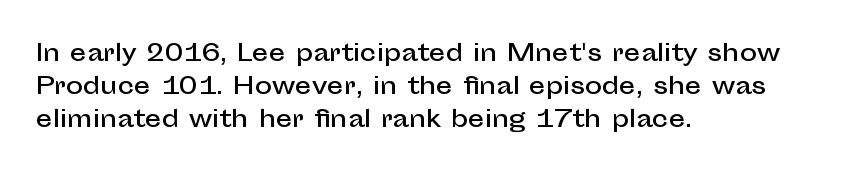
{"italic": "no", "underline": "no", "align": "left", "line_spacing": "normal", "line_spacing_ratio": 1.44, "letter_spacing": "normal", "letter_spacing_em": 0.0, "glyph_px": 23}
